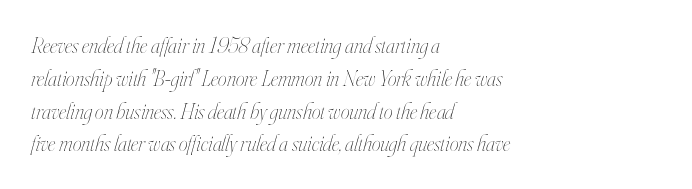
{"italic": "yes", "lean": "right", "slant_degrees": 16, "bold": "no", "underline": "no", "align": "left", "line_spacing": "normal", "line_spacing_ratio": 1.49, "letter_spacing": "normal", "letter_spacing_em": 0.0, "glyph_px": 22}
